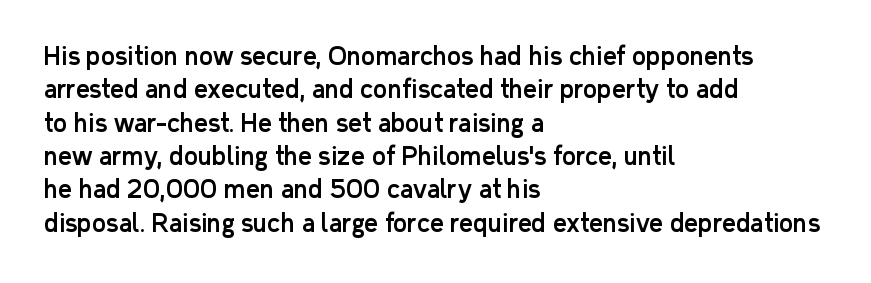
{"italic": "no", "underline": "no", "align": "left", "line_spacing": "normal", "line_spacing_ratio": 1.39, "letter_spacing": "normal", "letter_spacing_em": 0.0, "glyph_px": 24}
